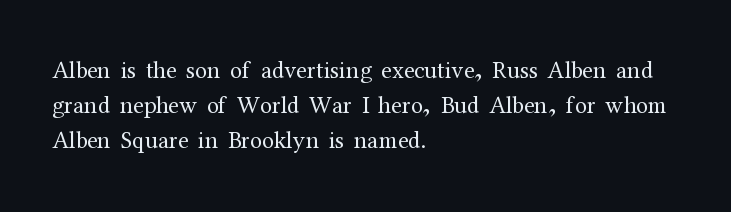
{"italic": "no", "bold": "no", "underline": "no", "align": "left", "line_spacing": "normal", "line_spacing_ratio": 1.46, "letter_spacing": "normal", "letter_spacing_em": 0.0, "glyph_px": 24}
